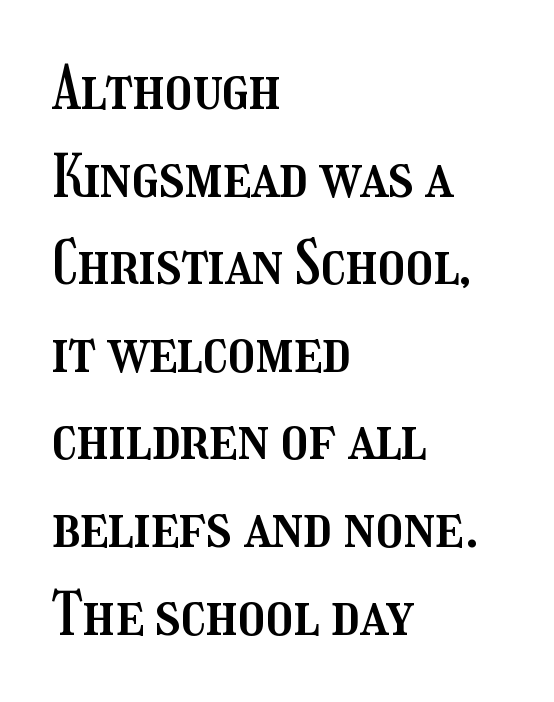
{"italic": "no", "width": "condensed", "stroke_contrast": "medium", "x_height": "medium", "monospaced": "no", "underline": "no", "align": "left", "line_spacing": "normal", "line_spacing_ratio": 1.46, "letter_spacing": "normal", "letter_spacing_em": 0.0, "glyph_px": 60}
